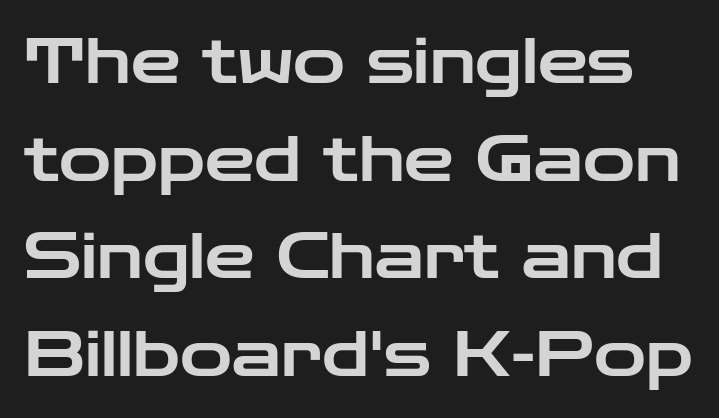
Q: Is the text italic (slanted)? A: No, it is upright.
Q: Is the typeface a serif or a sans-serif typeface? A: Sans-serif.
Q: Is the text underlined? A: No.
Q: Is the spacing between letters normal or unusually wide? A: Normal.
Q: Is the spacing between lines tight, normal or loose? A: Normal.
Q: Width (condensed, normal, or wide)? A: Wide.
Q: Stroke contrast? A: Low.
Q: x-height? A: Medium.
Q: Monospaced? A: No.
